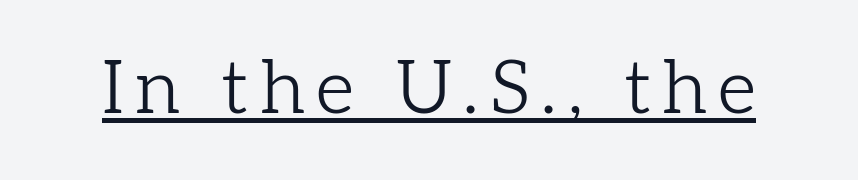
Q: Is the text bold? A: No.
Q: Is the text italic (slanted)? A: No, it is upright.
Q: Is the typeface a serif or a sans-serif typeface? A: Serif.
Q: Is the text underlined? A: Yes.
Q: Width (condensed, normal, or wide)? A: Normal.
Q: Stroke contrast? A: Low.
Q: x-height? A: Medium.
Q: Monospaced? A: No.
